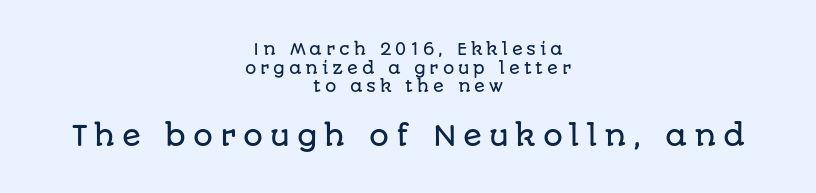
Rule under the text: the space is simply empty. Classification — sans serif. Spacing verdict: proportional, widths tailored to each character. The rendering inserts visible extra space after every character. The designer gave the closing block more size than the opening block. Visually the block forms a symmetrical silhouette, jagged on both flanks.
